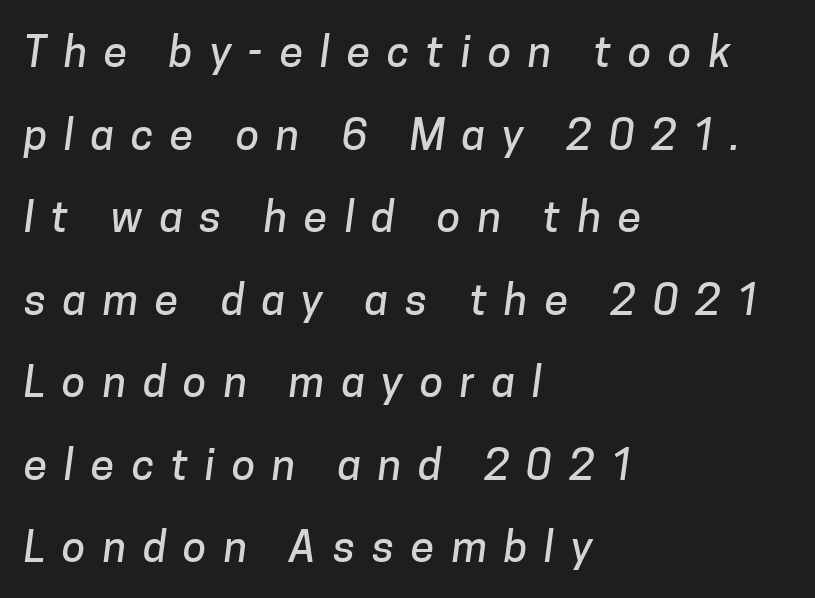
Varying glyph widths throughout — classic text-font behaviour. Type without underlining. The passage shown is typeset with a sans-serif family. Each new line begins a long way beneath the previous one.
